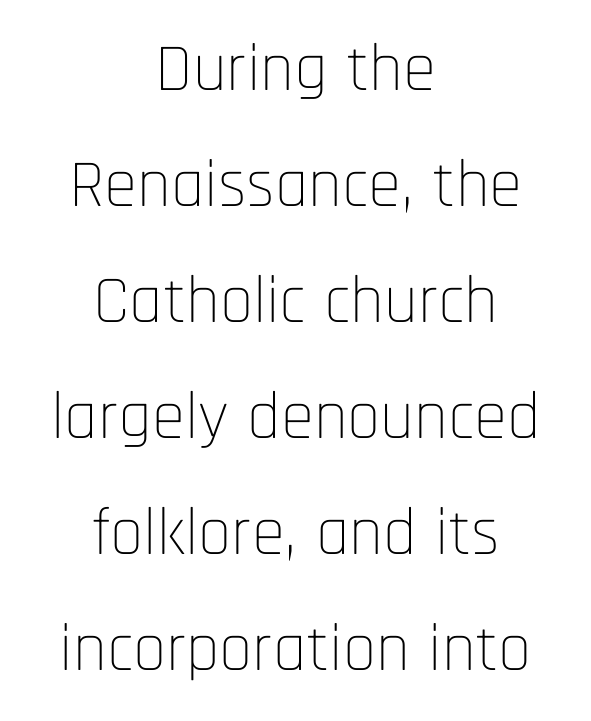
The image shows 67 px thin, condensed sans-serif type, upright; set centered, line spacing 1.73x, normal letter spacing, not underlined; low stroke contrast and a large x-height.
